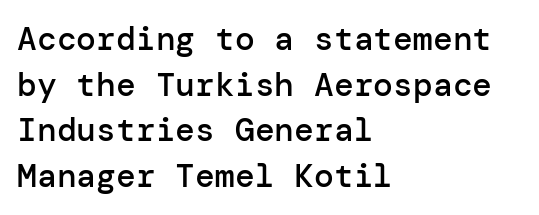
{"serif": "no", "italic": "no", "bold": "semi", "weight": "semibold", "width": "normal", "stroke_contrast": "low", "x_height": "medium", "underline": "no", "align": "left", "line_spacing": "normal", "line_spacing_ratio": 1.38, "letter_spacing": "normal", "letter_spacing_em": 0.0, "glyph_px": 33}
